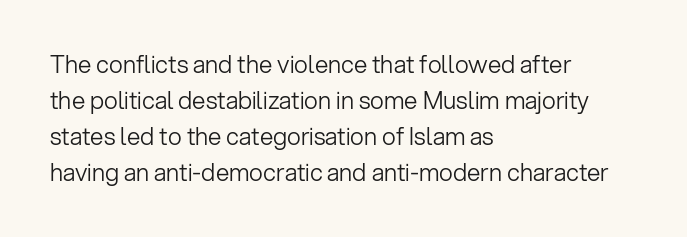
The image shows 24 px text type, upright; set left-aligned, normal line spacing (1.5x), normal letter spacing, not underlined.
